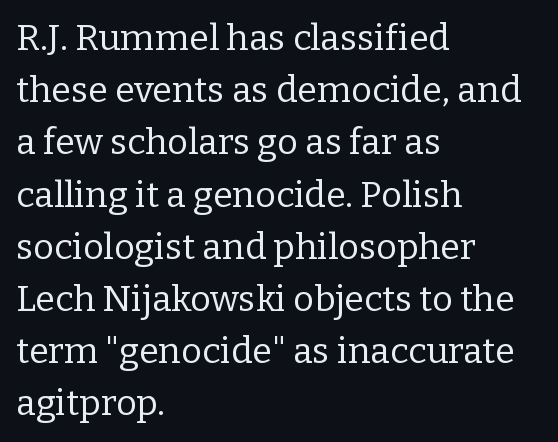
Q: Is the text bold? A: No.
Q: Is the text italic (slanted)? A: No, it is upright.
Q: Is the typeface a serif or a sans-serif typeface? A: Serif.
Q: Is the text underlined? A: No.
Q: How is the paragraph aligned? A: Left-aligned.
Q: Is the spacing between letters normal or unusually wide? A: Normal.
Q: Is the spacing between lines tight, normal or loose? A: Normal.
Q: Width (condensed, normal, or wide)? A: Normal.
Q: Stroke contrast? A: Low.
Q: x-height? A: Medium.
Q: Monospaced? A: No.
